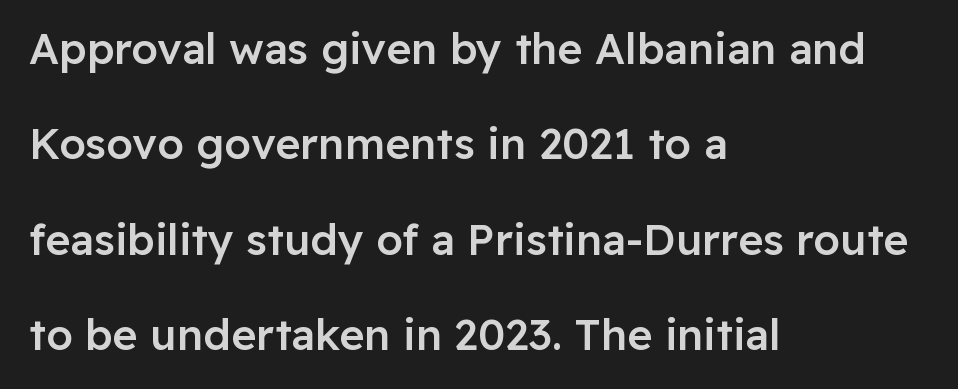
{"serif": "no", "italic": "no", "bold": "semi", "weight": "semibold", "width": "normal", "stroke_contrast": "low", "x_height": "medium", "monospaced": "no", "underline": "no", "align": "left", "line_spacing": "loose", "line_spacing_ratio": 2.22, "letter_spacing": "normal", "letter_spacing_em": 0.0, "glyph_px": 43}
